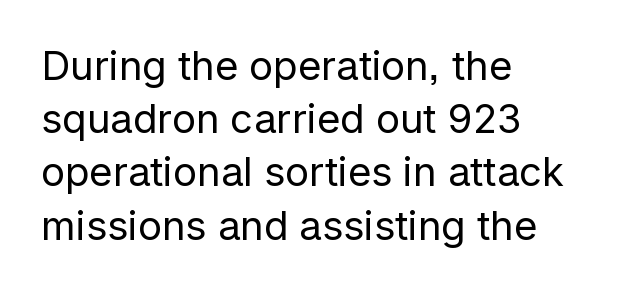
{"serif": "no", "italic": "no", "bold": "no", "weight": "regular", "width": "normal", "stroke_contrast": "low", "x_height": "medium", "monospaced": "no", "underline": "no", "align": "left", "line_spacing": "normal", "line_spacing_ratio": 1.33, "letter_spacing": "normal", "letter_spacing_em": 0.0, "glyph_px": 40}
